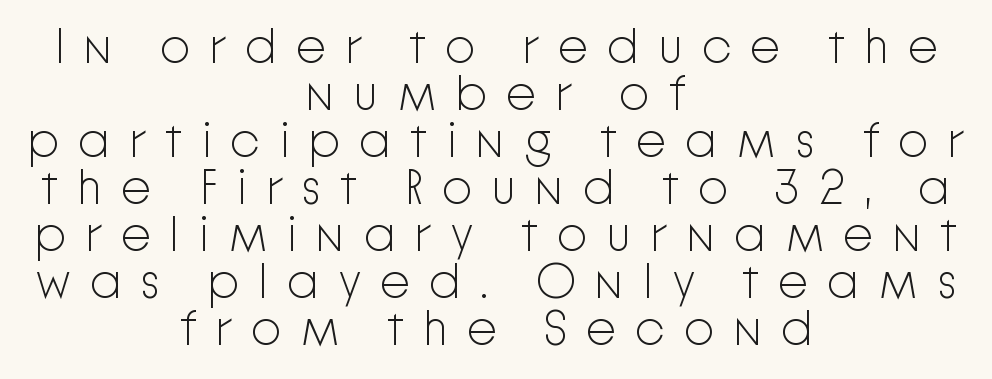
{"serif": "no", "italic": "no", "bold": "no", "weight": "light", "width": "normal", "stroke_contrast": "low", "x_height": "medium", "monospaced": "no", "underline": "no", "align": "center", "line_spacing": "tight", "line_spacing_ratio": 0.96, "letter_spacing": "wide", "letter_spacing_em": 0.37, "glyph_px": 49}
